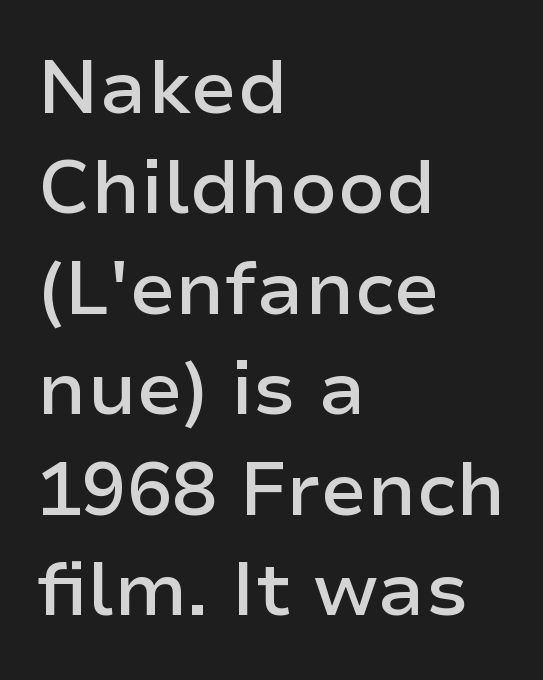
Q: Is the text bold? A: Semi-bold.
Q: Is the text italic (slanted)? A: No, it is upright.
Q: Is the typeface a serif or a sans-serif typeface? A: Sans-serif.
Q: Is the text underlined? A: No.
Q: How is the paragraph aligned? A: Left-aligned.
Q: Is the spacing between letters normal or unusually wide? A: Normal.
Q: Is the spacing between lines tight, normal or loose? A: Normal.
Q: Width (condensed, normal, or wide)? A: Normal.
Q: Stroke contrast? A: Low.
Q: x-height? A: Medium.
Q: Monospaced? A: No.
